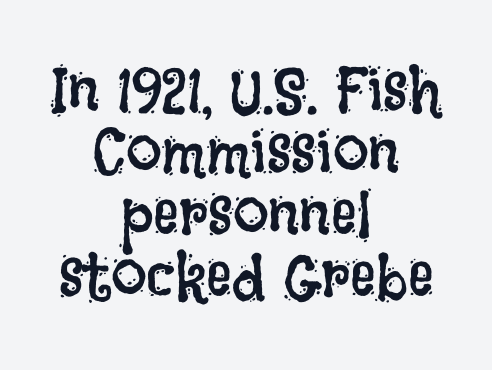
{"italic": "no", "bold": "no", "weight": "regular", "width": "condensed", "stroke_contrast": "low", "x_height": "large", "monospaced": "no", "underline": "no", "align": "center", "line_spacing": "tight", "line_spacing_ratio": 0.97, "letter_spacing": "normal", "letter_spacing_em": 0.0, "glyph_px": 64}
